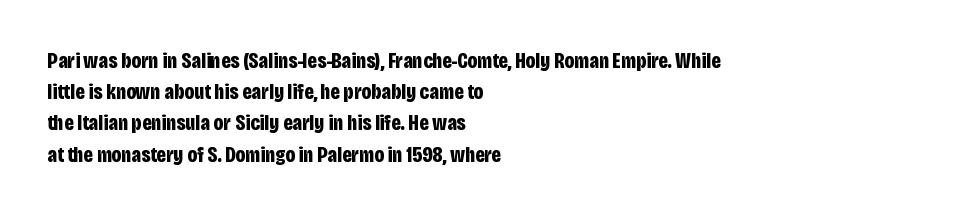
{"italic": "no", "bold": "yes", "underline": "no", "align": "left", "line_spacing": "normal", "line_spacing_ratio": 1.42, "letter_spacing": "normal", "letter_spacing_em": 0.0, "glyph_px": 22}
